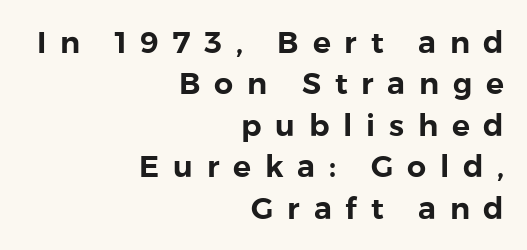
Q: Is the text italic (slanted)? A: No, it is upright.
Q: Is the typeface a serif or a sans-serif typeface? A: Sans-serif.
Q: Is the text underlined? A: No.
Q: How is the paragraph aligned? A: Right-aligned.
Q: Is the spacing between letters normal or unusually wide? A: Unusually wide.
Q: Is the spacing between lines tight, normal or loose? A: Normal.
Q: Width (condensed, normal, or wide)? A: Normal.
Q: x-height? A: Medium.
Q: Monospaced? A: No.
